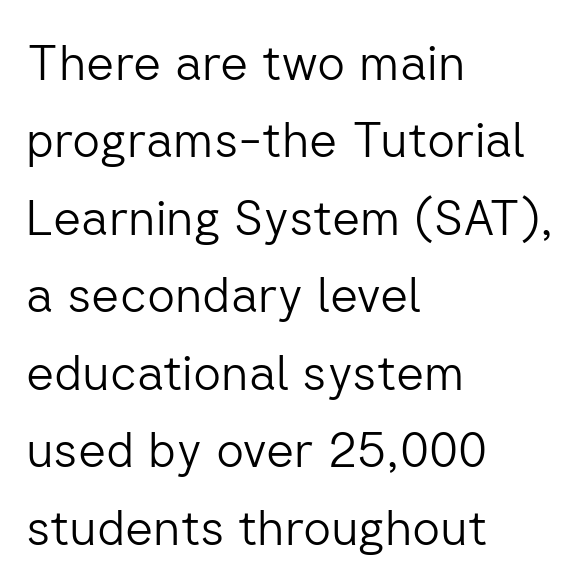
Q: Is the text bold? A: No.
Q: Is the text italic (slanted)? A: No, it is upright.
Q: Is the typeface a serif or a sans-serif typeface? A: Sans-serif.
Q: Is the text underlined? A: No.
Q: How is the paragraph aligned? A: Left-aligned.
Q: Is the spacing between letters normal or unusually wide? A: Normal.
Q: Is the spacing between lines tight, normal or loose? A: Normal.
Q: Width (condensed, normal, or wide)? A: Normal.
Q: Stroke contrast? A: Low.
Q: x-height? A: Medium.
Q: Monospaced? A: No.
